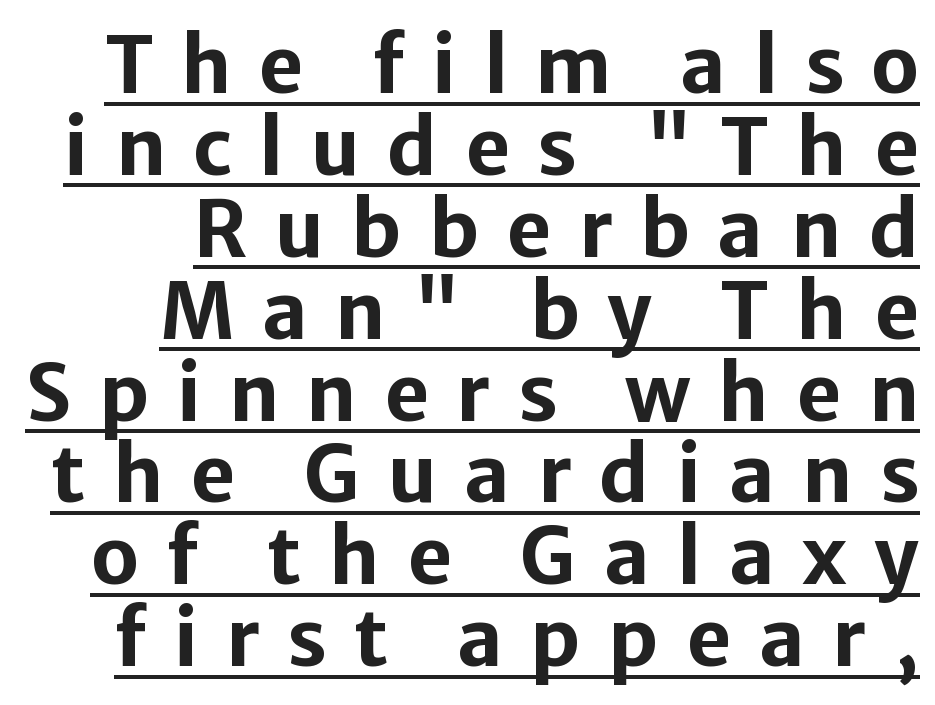
Q: Is the text bold? A: Yes.
Q: Is the text italic (slanted)? A: No, it is upright.
Q: Is the typeface a serif or a sans-serif typeface? A: Sans-serif.
Q: Is the text underlined? A: Yes.
Q: How is the paragraph aligned? A: Right-aligned.
Q: Is the spacing between letters normal or unusually wide? A: Unusually wide.
Q: Is the spacing between lines tight, normal or loose? A: Tight.
Q: Width (condensed, normal, or wide)? A: Normal.
Q: Stroke contrast? A: Low.
Q: x-height? A: Medium.
Q: Monospaced? A: No.
